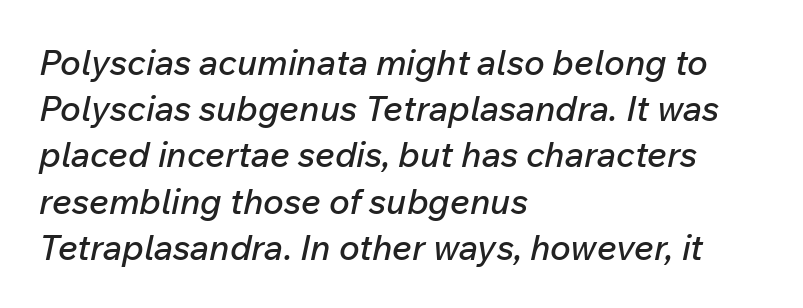
Unmarked baselines from the first word to the last. Words appear dense and cohesive because spacing is normal. Leading matches the norm, producing a regular column. Line starts are locked; line ends wander. The rendering applies a slant to the glyphs. Think of a printed novel: that variable character pitch is what you see here.
